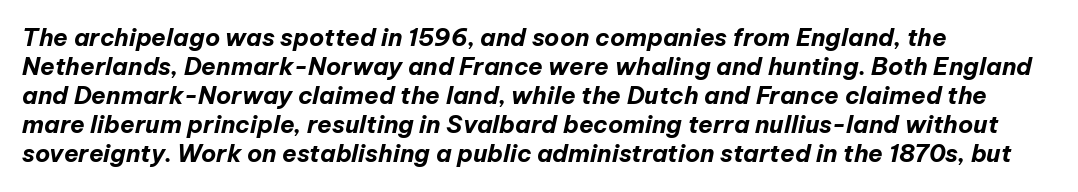
Q: Is the text bold? A: Yes.
Q: Is the text italic (slanted)? A: Yes, it leans right by about 12 degrees.
Q: Is the text underlined? A: No.
Q: How is the paragraph aligned? A: Left-aligned.
Q: Is the spacing between letters normal or unusually wide? A: Normal.
